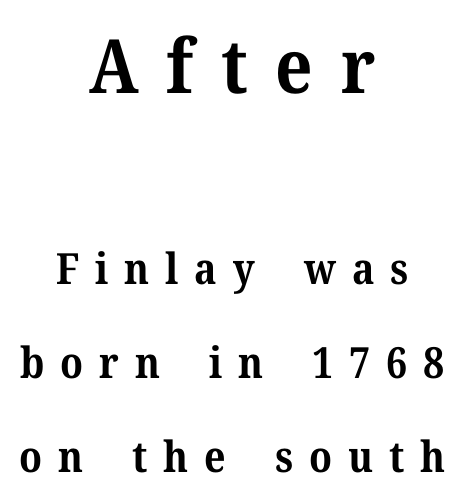
The image shows 75 px bold serif type, upright; set centered, loose line spacing (2.18x), unusually wide letter spacing (+0.37 em), not underlined; the first (top) block is 1.74x larger; medium stroke contrast and a medium x-height.
